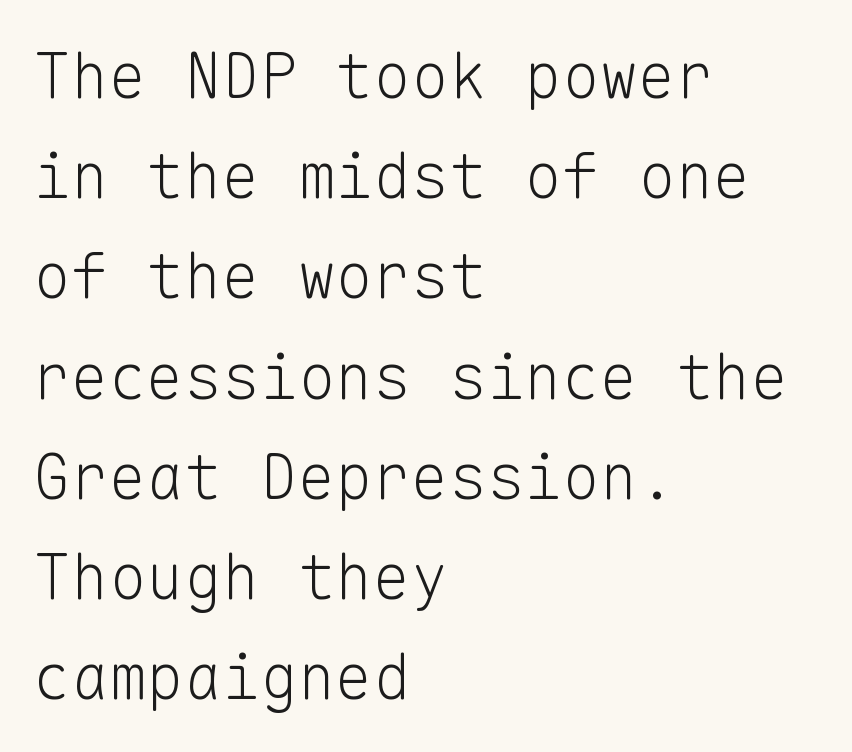
Honestly, the letter spacing is just normal — you wouldn't notice it. Check where the strokes stop: nothing finishes them off — pure sans. The rendering uses a moderate line-height, typical for paragraphs. Monospaced: the letters line up in strict vertical columns. Each row of text sits above clean, open space. These glyphs show unthickened strokes, regular width or finer.
